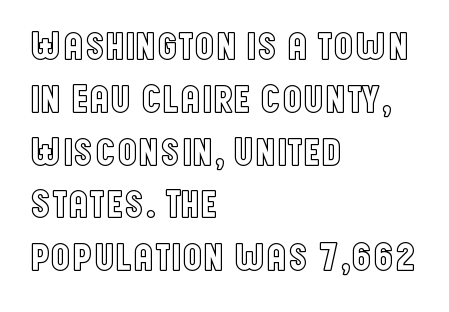
{"italic": "no", "width": "condensed", "x_height": "large", "monospaced": "no", "underline": "no", "align": "left", "line_spacing": "normal", "line_spacing_ratio": 1.32, "letter_spacing": "normal", "letter_spacing_em": 0.0, "glyph_px": 40}
